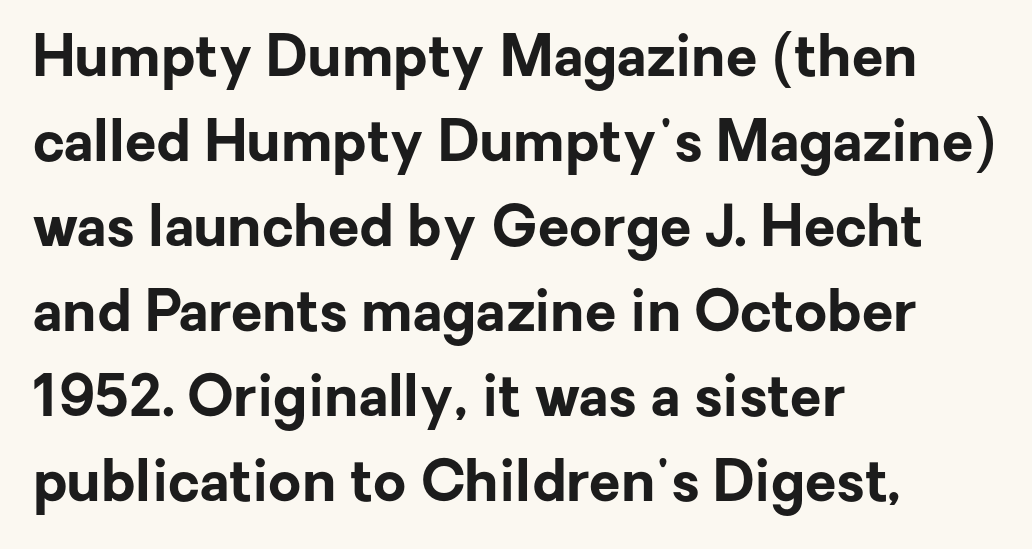
Words appear dense and cohesive because spacing is normal. In terms of weight, the rendering is a true, heavy bold. These lines are rendered in a variable-pitch font. Are there feet on the stems? There aren't — it's a sans. Left-aligned paragraph, ragged on the right.
